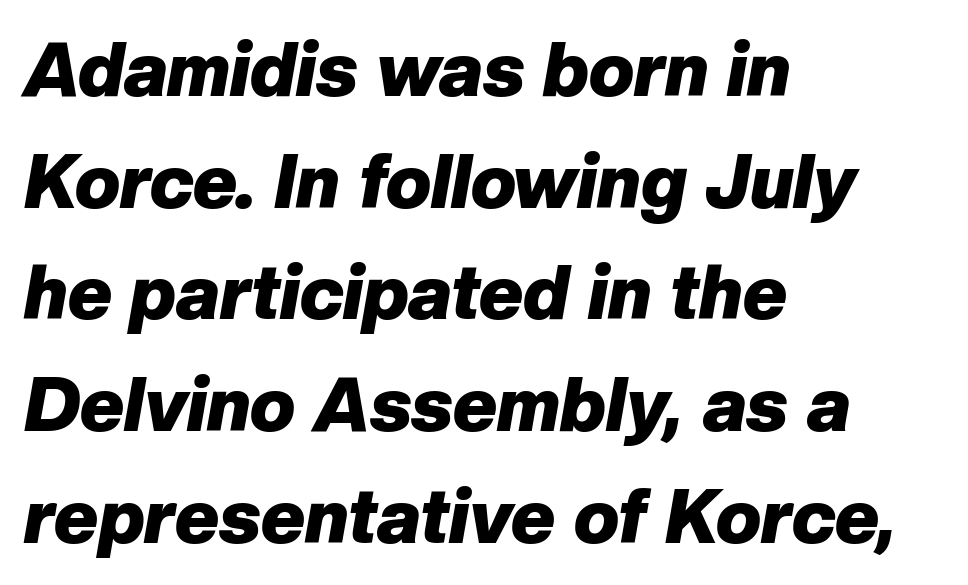
The image shows 75 px heavy type, italic (leaning right); set left-aligned, normal line spacing (1.49x), normal letter spacing, not underlined; low stroke contrast and a medium x-height.
